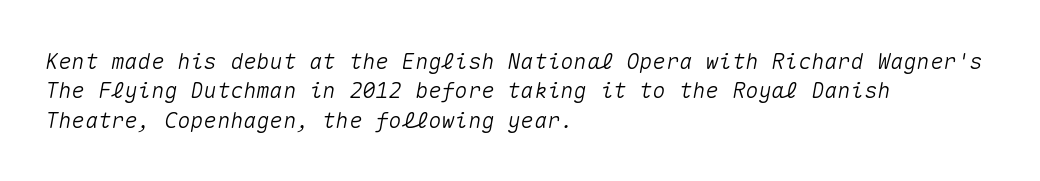
The image shows 22 px text type, italic (leaning right); set left-aligned, normal line spacing (1.33x), normal letter spacing, not underlined.
